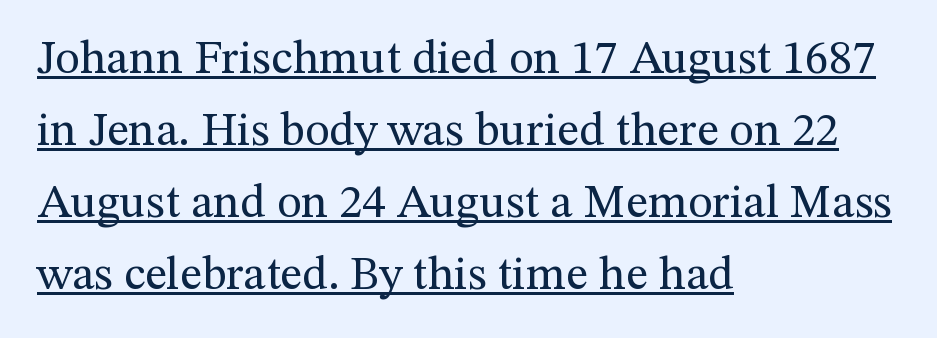
The image shows 47 px regular-weight serif type, upright; set left-aligned, normal line spacing (1.53x), normal letter spacing, underlined; medium stroke contrast and a medium x-height.
